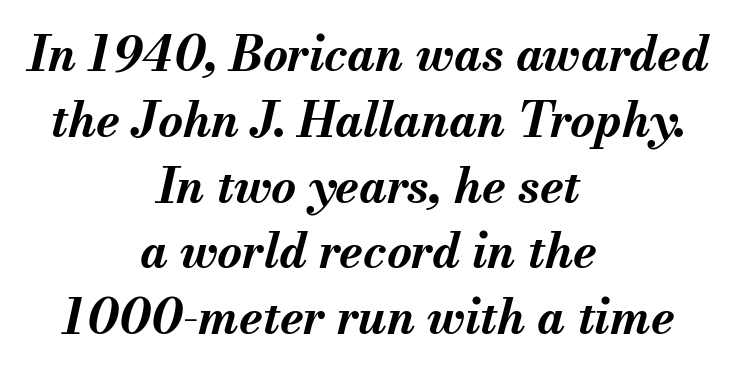
Q: Is the text bold? A: Yes.
Q: Is the text italic (slanted)? A: Yes, it leans right by about 13 degrees.
Q: Is the text underlined? A: No.
Q: How is the paragraph aligned? A: Centered.
Q: Is the spacing between letters normal or unusually wide? A: Normal.
Q: Is the spacing between lines tight, normal or loose? A: Normal.
Q: Width (condensed, normal, or wide)? A: Normal.
Q: Stroke contrast? A: Medium.
Q: x-height? A: Small.
Q: Monospaced? A: No.
